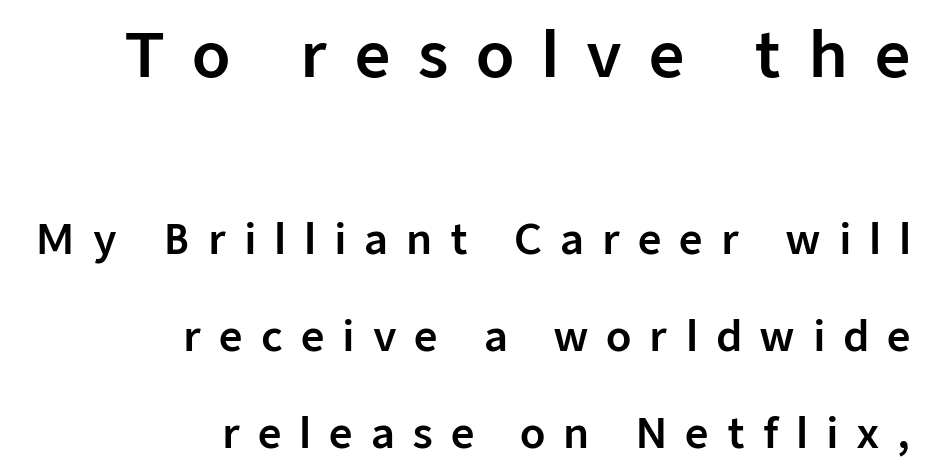
{"serif": "no", "italic": "no", "width": "normal", "stroke_contrast": "low", "x_height": "medium", "monospaced": "no", "underline": "no", "align": "right", "line_spacing": "loose", "line_spacing_ratio": 2.37, "letter_spacing": "wide", "letter_spacing_em": 0.43, "larger_block": "first", "size_ratio": 1.51, "glyph_px": 62}
